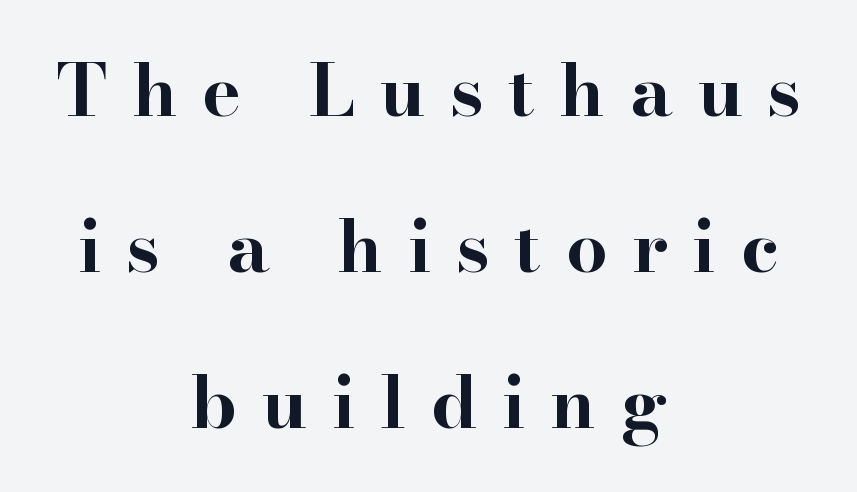
{"serif": "yes", "italic": "no", "bold": "yes", "weight": "bold", "width": "wide", "stroke_contrast": "high", "x_height": "small", "monospaced": "no", "underline": "no", "align": "center", "line_spacing": "loose", "line_spacing_ratio": 2.14, "letter_spacing": "wide", "letter_spacing_em": 0.34, "glyph_px": 73}
